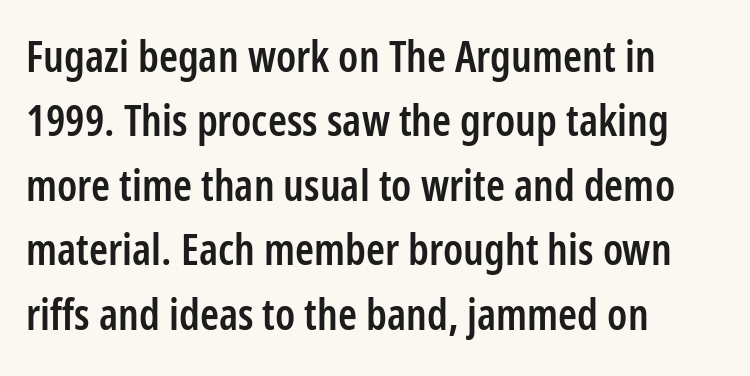
Are there feet on the stems? There aren't — it's a sans. Notice how the passage keeps a crisp vertical edge on the left only. Nothing unusual about the tracking: characters are spaced as the font intends. Is the type bold? Partly — it's a semibold, heavier than regular but not fully bold. When letters stand straight like this, we call the style roman or upright. Proportional: the letters do not fall into vertical columns.
